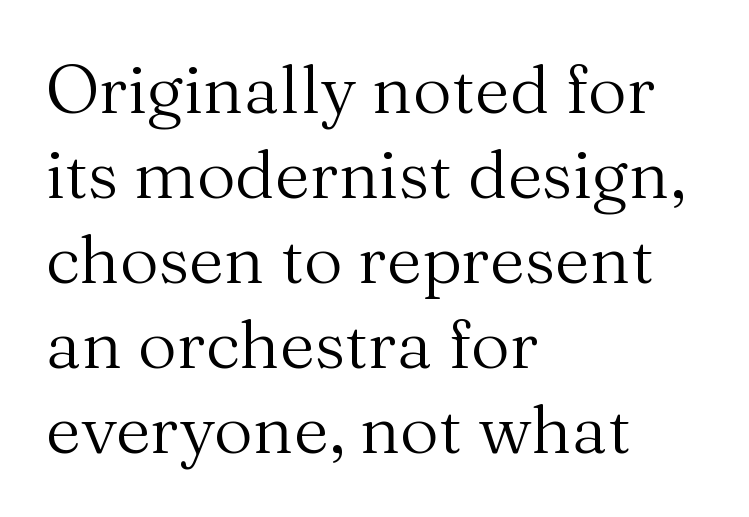
Honestly, there is no underline to notice here at all. Does extra space separate the letters? No, they use regular spacing. Every character sits straight up, as roman type does. Varying glyph widths throughout — classic text-font behaviour.
